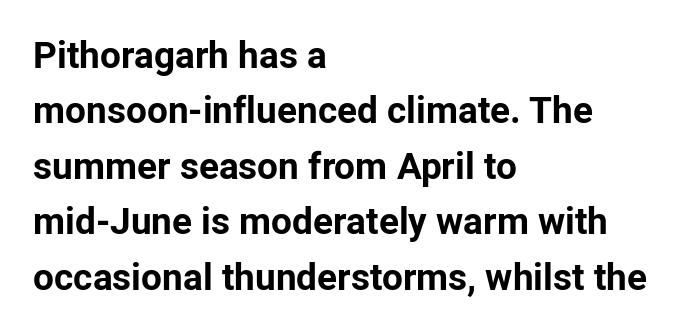
The image shows 37 px bold sans-serif type, upright; set left-aligned, normal line spacing (1.5x), normal letter spacing, not underlined; low stroke contrast and a medium x-height.
